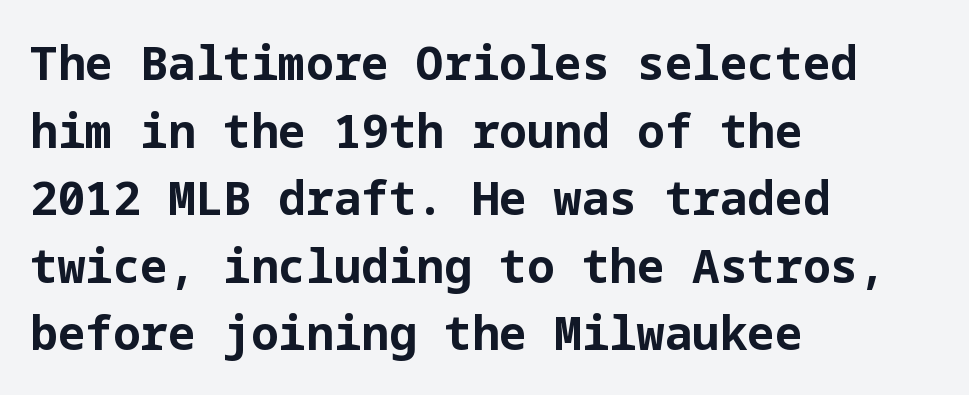
The image shows 46 px bold sans-serif type, upright; set left-aligned, normal line spacing (1.47x), normal letter spacing, not underlined; low stroke contrast and a medium x-height.
